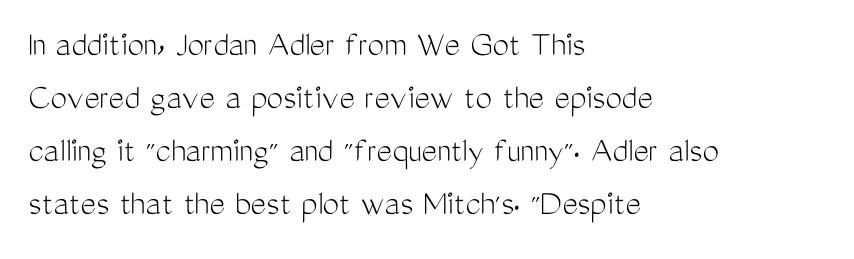
Words float on clear page, feet unadorned. Heaviness? Minimal to ordinary, like unemphasized prose. Successive baselines arrive at the customary interval. The letters stand upright; this is a roman face.
